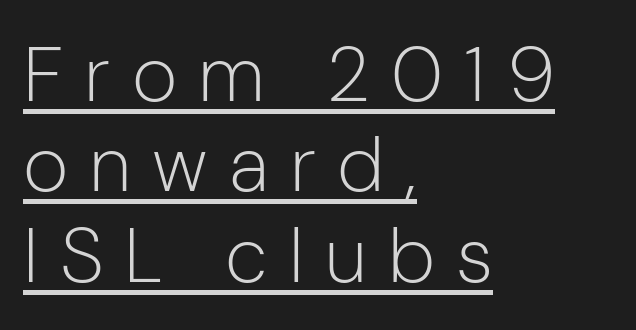
The image shows 78 px light sans-serif type, upright; set left-aligned, line spacing 1.16x, unusually wide letter spacing (+0.27 em), underlined; low stroke contrast and a medium x-height.
